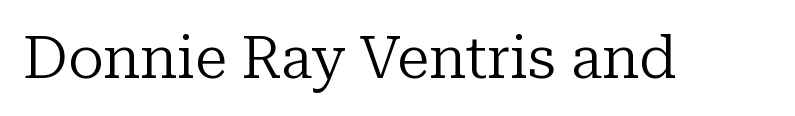
{"serif": "yes", "italic": "no", "bold": "no", "weight": "regular", "width": "normal", "stroke_contrast": "low", "x_height": "medium", "monospaced": "no", "underline": "no", "letter_spacing": "normal", "letter_spacing_em": 0.0, "glyph_px": 59}
